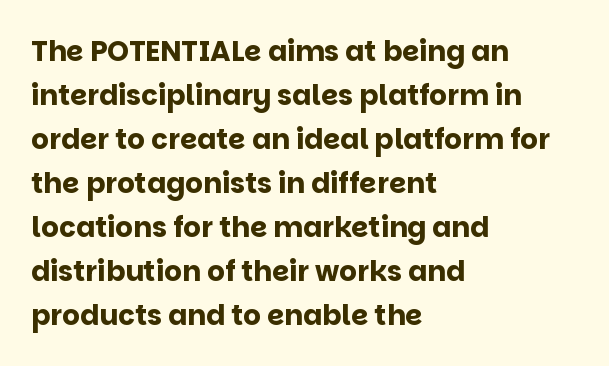
The image shows 28 px bold sans-serif type, upright; set left-aligned, normal line spacing (1.57x), normal letter spacing, not underlined; low stroke contrast and a large x-height.
